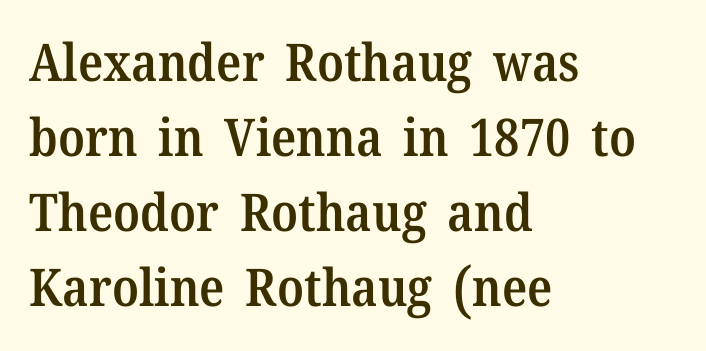
{"serif": "yes", "italic": "no", "bold": "semi", "weight": "semibold", "width": "normal", "stroke_contrast": "medium", "x_height": "medium", "monospaced": "no", "underline": "no", "align": "left", "line_spacing": "normal", "line_spacing_ratio": 1.44, "letter_spacing": "normal", "letter_spacing_em": 0.0, "glyph_px": 52}
